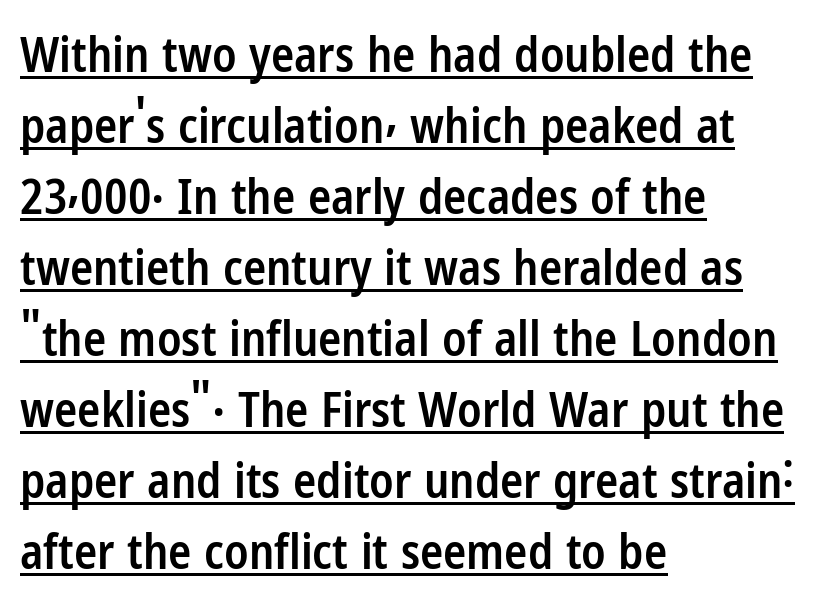
The image shows 48 px semibold, condensed sans-serif type, upright; set left-aligned, normal line spacing (1.48x), normal letter spacing, underlined; low stroke contrast and a medium x-height.
